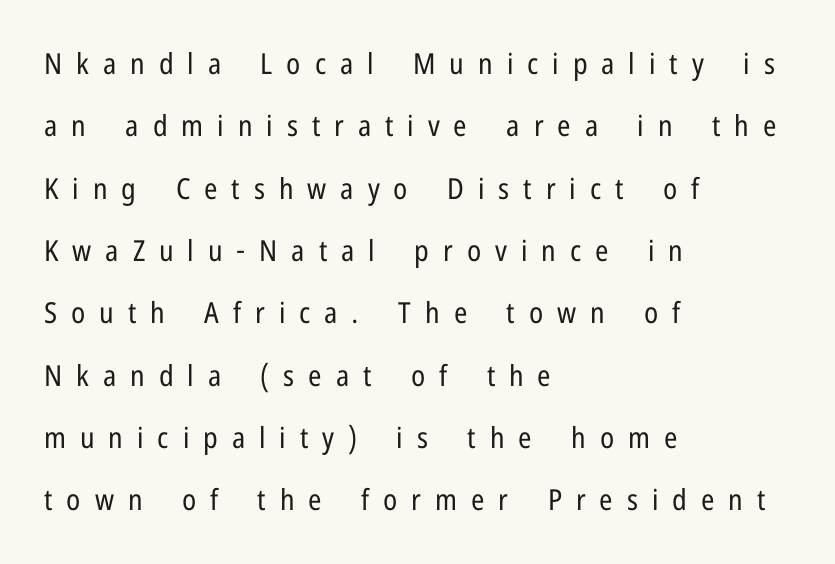
{"serif": "no", "italic": "no", "bold": "no", "weight": "regular", "width": "condensed", "stroke_contrast": "low", "x_height": "medium", "monospaced": "no", "underline": "no", "align": "left", "line_spacing": "loose", "line_spacing_ratio": 2.15, "letter_spacing": "wide", "letter_spacing_em": 0.48, "glyph_px": 29}
